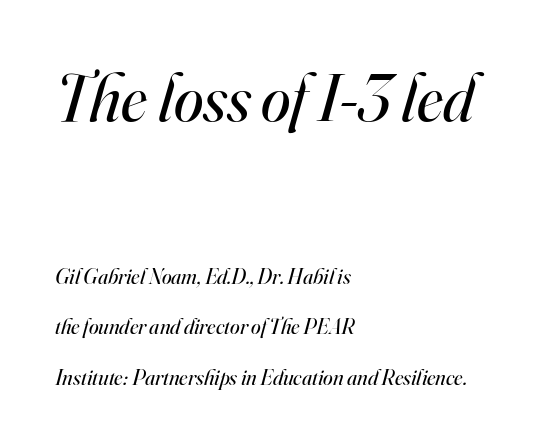
The image shows 67 px regular-weight serif type, italic (leaning right); set left-aligned, loose line spacing (2.29x), normal letter spacing, not underlined; the first (top) block is 3.05x larger; high stroke contrast and a small x-height.
